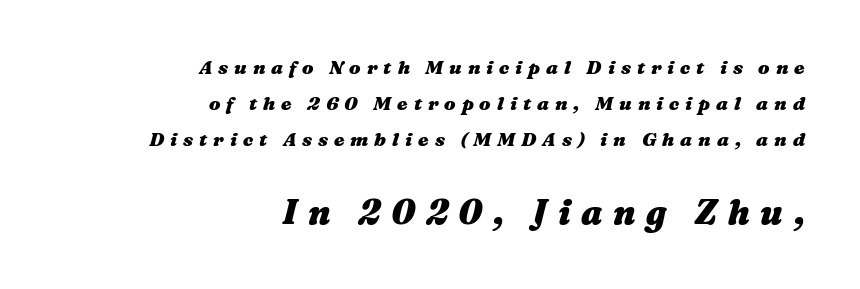
The image shows 34 px heavy, wide type, italic (leaning right); set right-aligned, loose line spacing (1.9x), unusually wide letter spacing (+0.31 em), not underlined; the second (bottom) block is 1.79x larger; medium stroke contrast and a medium x-height.
